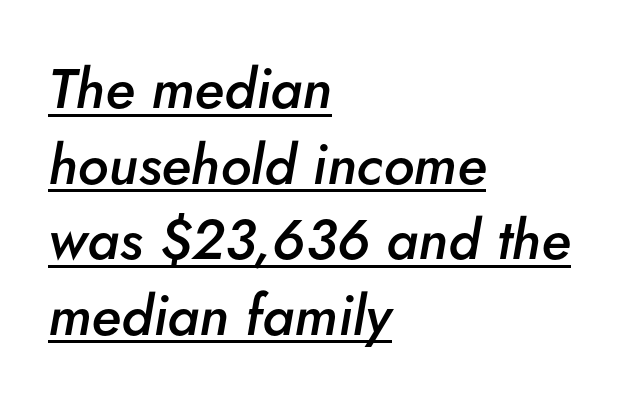
The image shows 56 px semibold type, italic (leaning right); set left-aligned, normal line spacing (1.35x), normal letter spacing, underlined; low stroke contrast and a small x-height.
